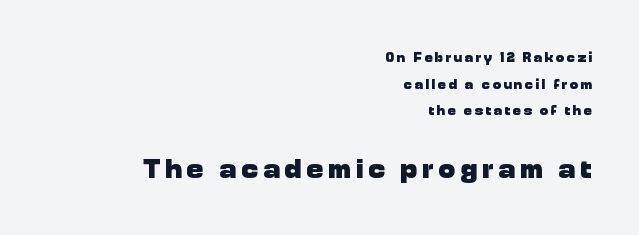
Q: Is the text bold? A: Yes.
Q: Is the text italic (slanted)? A: No, it is upright.
Q: Is the typeface a serif or a sans-serif typeface? A: Sans-serif.
Q: Is the text underlined? A: No.
Q: How is the paragraph aligned? A: Right-aligned.
Q: Is the spacing between lines tight, normal or loose? A: Loose.
Q: Which block of text is set in a larger size, the first (top) or the second (bottom)? A: The second (bottom) one.
Q: Width (condensed, normal, or wide)? A: Normal.
Q: Stroke contrast? A: Low.
Q: x-height? A: Medium.
Q: Monospaced? A: No.
